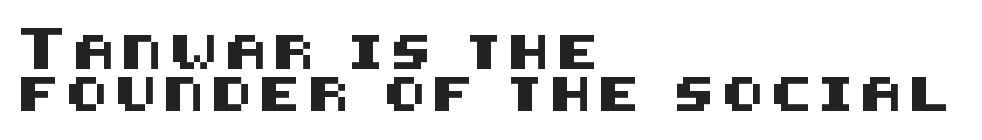
The image shows 34 px sans-serif type, upright; set left-aligned, line spacing 1.24x, unusually wide letter spacing (+0.22 em), not underlined; medium stroke contrast and a large x-height.
